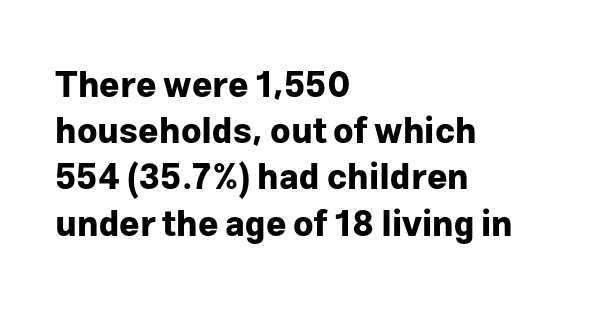
The image shows 35 px bold sans-serif type, upright; set left-aligned, normal line spacing (1.32x), normal letter spacing, not underlined; low stroke contrast and a medium x-height.
